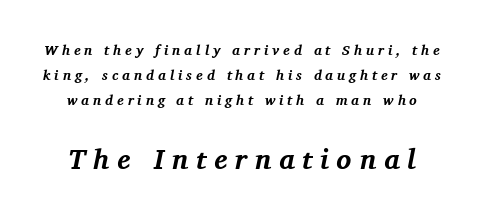
{"serif": "yes", "italic": "yes", "lean": "right", "slant_degrees": 11, "bold": "yes", "weight": "bold", "width": "normal", "stroke_contrast": "medium", "x_height": "medium", "monospaced": "no", "underline": "no", "line_spacing_ratio": 1.78, "letter_spacing": "wide", "letter_spacing_em": 0.28, "larger_block": "second", "size_ratio": 2.0, "glyph_px": 28}
